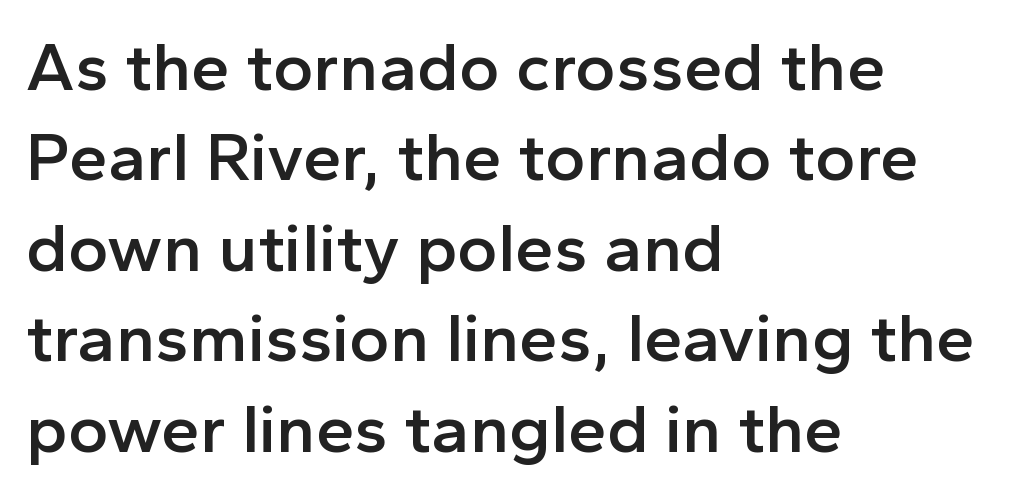
Q: Is the text bold? A: Semi-bold.
Q: Is the text italic (slanted)? A: No, it is upright.
Q: Is the typeface a serif or a sans-serif typeface? A: Sans-serif.
Q: Is the text underlined? A: No.
Q: How is the paragraph aligned? A: Left-aligned.
Q: Is the spacing between letters normal or unusually wide? A: Normal.
Q: Is the spacing between lines tight, normal or loose? A: Normal.
Q: Width (condensed, normal, or wide)? A: Normal.
Q: x-height? A: Medium.
Q: Monospaced? A: No.
